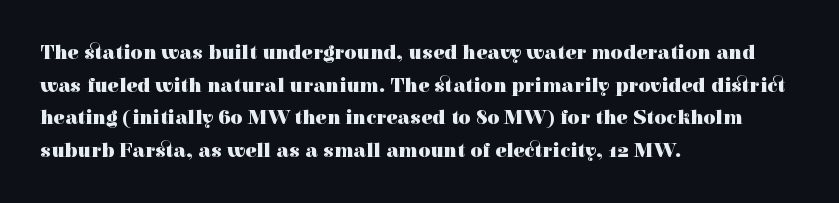
The rendering anchors every line to the left-hand side. In terms of posture, this sample is upright. This sample uses plain, unmodified letter spacing. The gap between lines stays unmarked.
